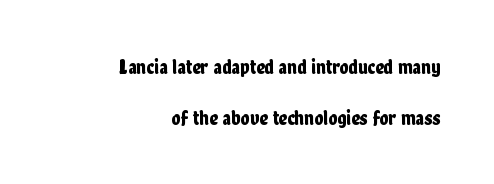
Right-aligned paragraph, ragged on the left. Nobody touched the tracking dial on this one. Only glyphs here, with clear space below each row. The lettering holds an erect, upright posture throughout. Leading is clearly above the norm, producing a sparse column.
